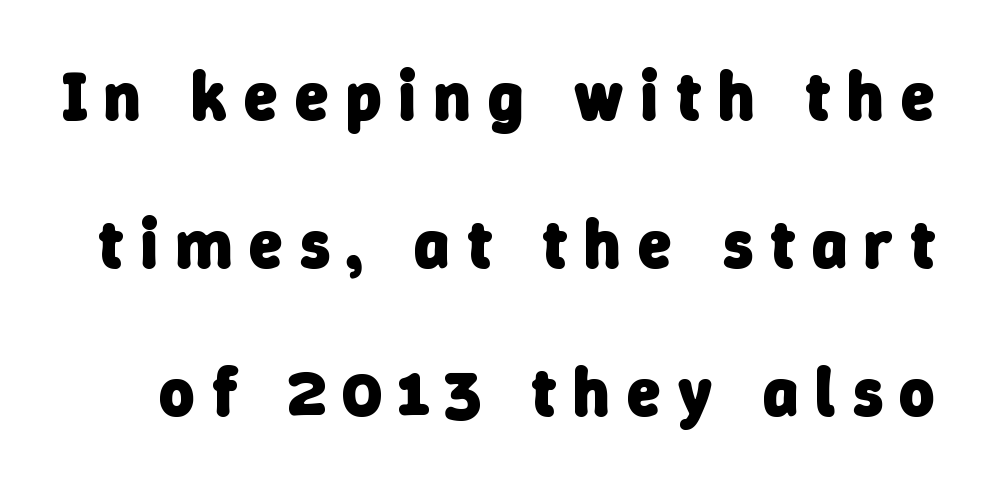
{"serif": "no", "bold": "yes", "weight": "heavy", "width": "normal", "stroke_contrast": "low", "x_height": "medium", "monospaced": "no", "underline": "no", "line_spacing": "loose", "line_spacing_ratio": 2.18, "letter_spacing": "wide", "letter_spacing_em": 0.25, "glyph_px": 68}
